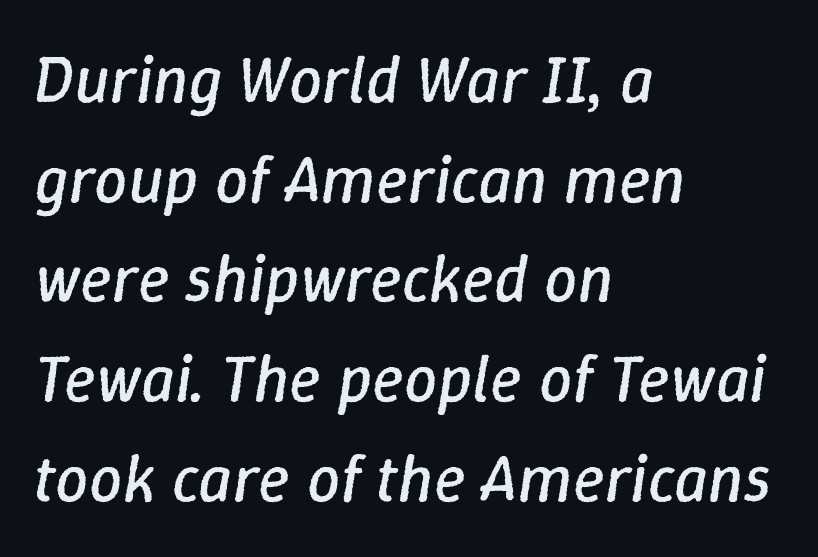
Q: Is the text bold? A: No.
Q: Is the text italic (slanted)? A: Yes, it leans right by about 9 degrees.
Q: Is the text underlined? A: No.
Q: How is the paragraph aligned? A: Left-aligned.
Q: Is the spacing between letters normal or unusually wide? A: Normal.
Q: Is the spacing between lines tight, normal or loose? A: Normal.
Q: Width (condensed, normal, or wide)? A: Normal.
Q: Stroke contrast? A: Low.
Q: x-height? A: Medium.
Q: Monospaced? A: No.
